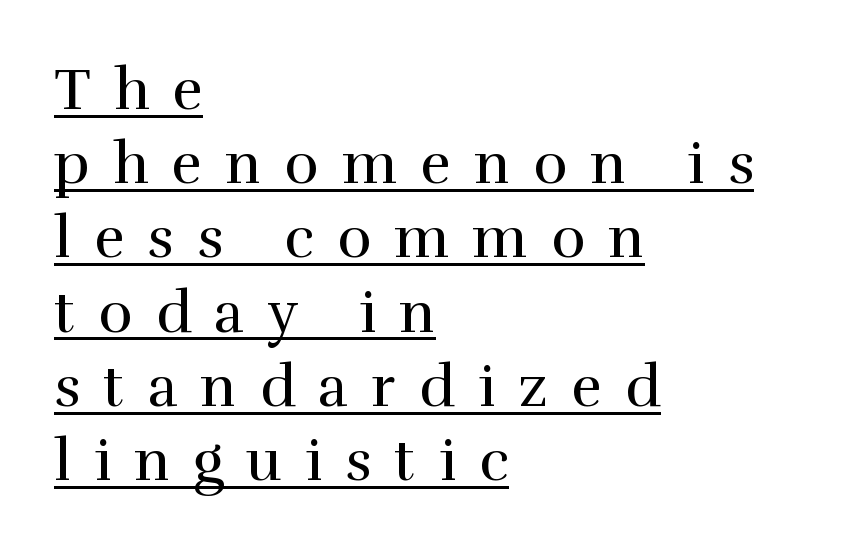
Q: Is the text bold? A: No.
Q: Is the text italic (slanted)? A: No, it is upright.
Q: Is the typeface a serif or a sans-serif typeface? A: Serif.
Q: Is the text underlined? A: Yes.
Q: How is the paragraph aligned? A: Left-aligned.
Q: Is the spacing between letters normal or unusually wide? A: Unusually wide.
Q: Is the spacing between lines tight, normal or loose? A: Normal.
Q: Width (condensed, normal, or wide)? A: Normal.
Q: Stroke contrast? A: High.
Q: x-height? A: Medium.
Q: Monospaced? A: No.
